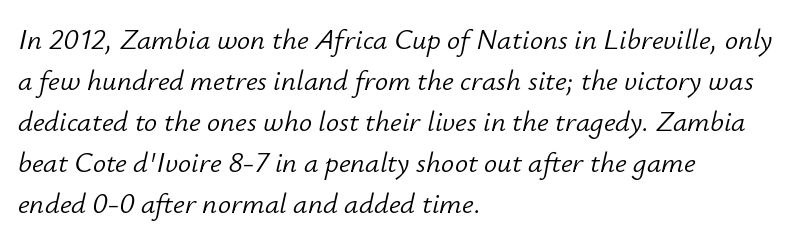
{"italic": "yes", "lean": "right", "slant_degrees": 12, "bold": "no", "weight": "light", "width": "normal", "stroke_contrast": "low", "x_height": "small", "monospaced": "no", "underline": "no", "align": "left", "line_spacing": "normal", "line_spacing_ratio": 1.41, "letter_spacing": "normal", "letter_spacing_em": 0.0, "glyph_px": 29}
